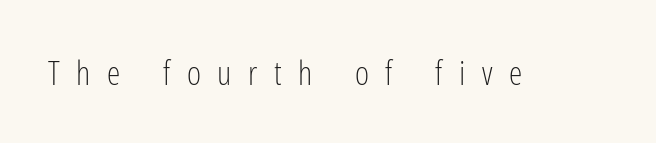
Q: Is the text bold? A: No.
Q: Is the text italic (slanted)? A: No, it is upright.
Q: Is the typeface a serif or a sans-serif typeface? A: Sans-serif.
Q: Is the text underlined? A: No.
Q: Is the spacing between letters normal or unusually wide? A: Unusually wide.
Q: Width (condensed, normal, or wide)? A: Condensed.
Q: Stroke contrast? A: Low.
Q: x-height? A: Medium.
Q: Monospaced? A: No.
